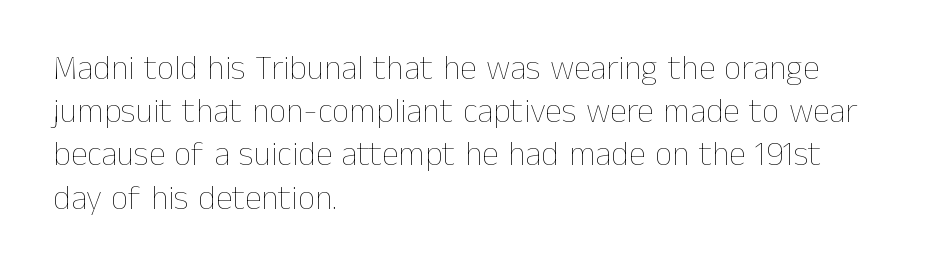
Summary of weight: not heavy and not bold. Italic? Not at all — the glyphs are vertical. Is this a fixed-width face? No — the glyphs have proportional, varying widths. The zone under the glyphs is completely vacant. The designer left line spacing at the default.
